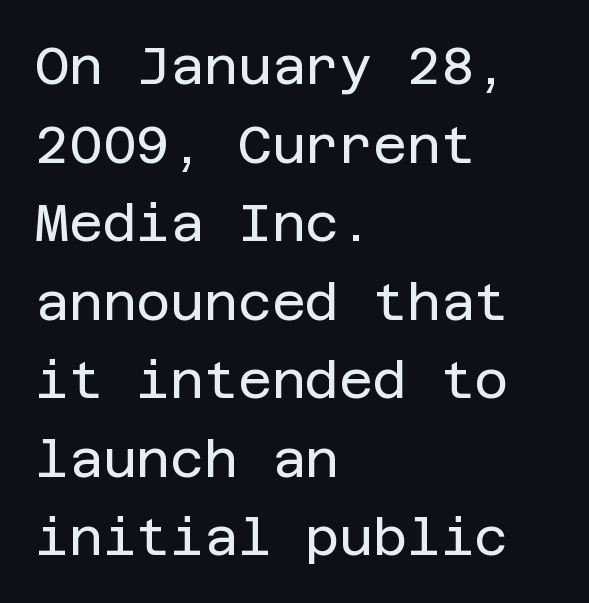
These lines stack with their left ends in a neat column. These lines are composed in type without serifs. The specimen omits any rule beneath the text block's lines. When letters stand straight like this, we call the style roman or upright.
